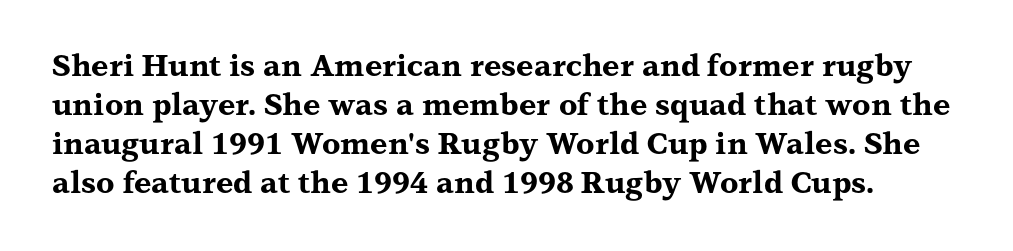
The image shows 30 px bold, wide serif type, upright; set normal line spacing (1.3x), normal letter spacing, not underlined; medium stroke contrast and a medium x-height.
